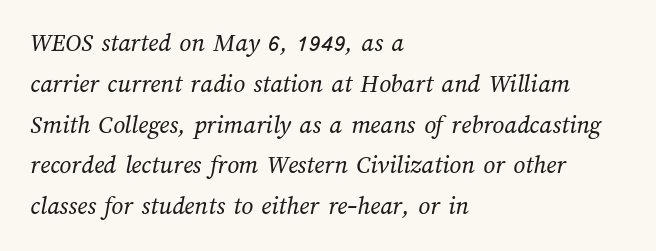
The image shows 26 px text type; set left-aligned, normal line spacing (1.57x), normal letter spacing, not underlined.
